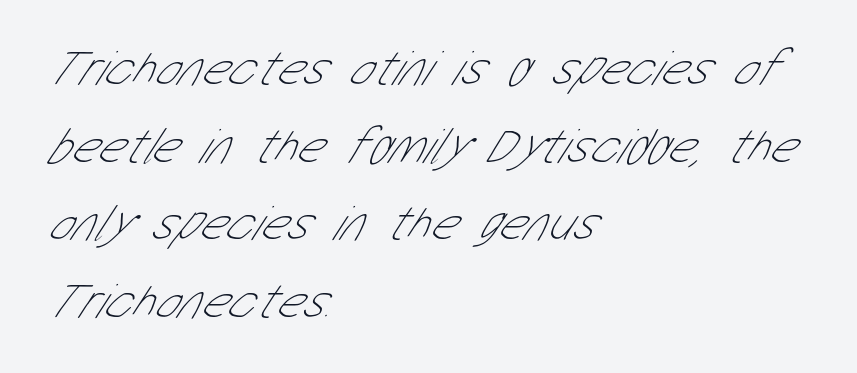
Beneath every word, the page is bare. The horizontal fit of the characters is conventional and even. This sample is left-justified, so line endings fall wherever the words run out. The letters carry no serifs — their stems end cleanly without finishing strokes. Is the stroke heavy? The answer is a plain regular-or-lighter.
